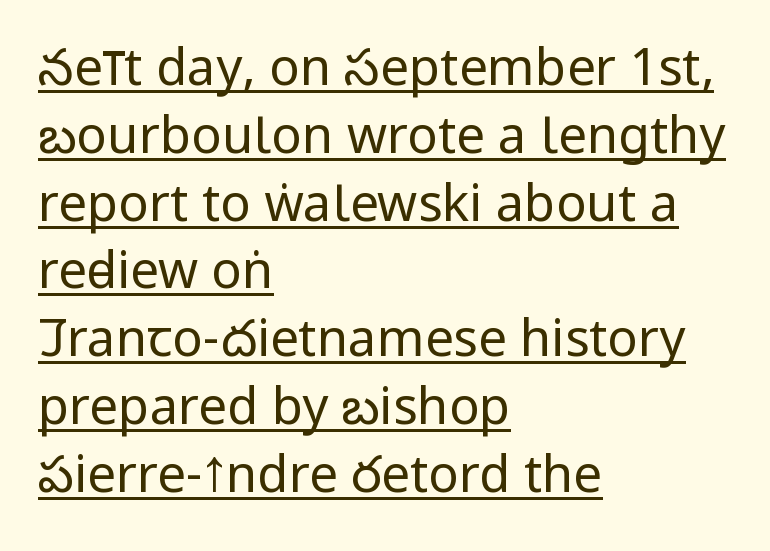
Q: Is the text bold? A: No.
Q: Is the text italic (slanted)? A: No, it is upright.
Q: Is the typeface a serif or a sans-serif typeface? A: Sans-serif.
Q: Is the text underlined? A: Yes.
Q: How is the paragraph aligned? A: Left-aligned.
Q: Is the spacing between letters normal or unusually wide? A: Normal.
Q: Is the spacing between lines tight, normal or loose? A: Normal.
Q: Width (condensed, normal, or wide)? A: Condensed.
Q: Stroke contrast? A: Low.
Q: x-height? A: Large.
Q: Monospaced? A: No.
